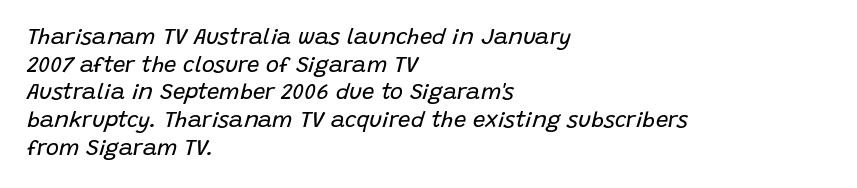
The image shows 22 px text type, italic (leaning right); set left-aligned, normal line spacing (1.26x), normal letter spacing, not underlined.
